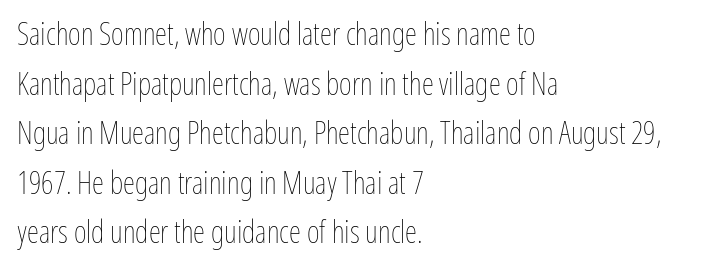
The image shows 31 px thin, condensed type, upright; set left-aligned, normal line spacing (1.6x), normal letter spacing, not underlined; low stroke contrast and a medium x-height.
